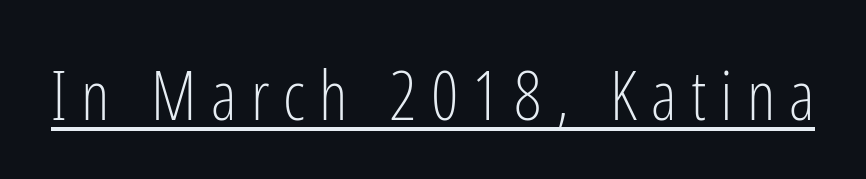
{"serif": "no", "italic": "no", "bold": "no", "weight": "light", "width": "condensed", "stroke_contrast": "low", "x_height": "medium", "monospaced": "no", "underline": "yes", "letter_spacing": "wide", "letter_spacing_em": 0.21, "glyph_px": 68}
